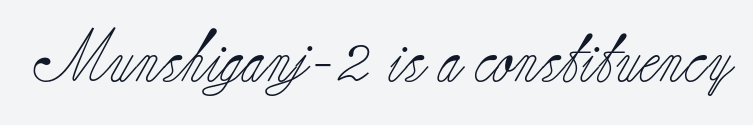
{"serif": "yes", "bold": "no", "weight": "light", "width": "normal", "stroke_contrast": "low", "x_height": "small", "monospaced": "no", "underline": "no", "letter_spacing": "normal", "letter_spacing_em": 0.0, "glyph_px": 52}
